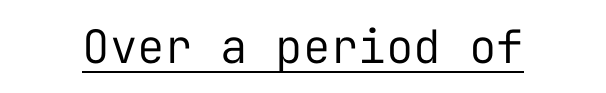
{"serif": "no", "italic": "no", "bold": "no", "weight": "regular", "width": "normal", "stroke_contrast": "low", "x_height": "medium", "monospaced": "yes", "underline": "yes", "letter_spacing": "normal", "letter_spacing_em": 0.0, "glyph_px": 46}
